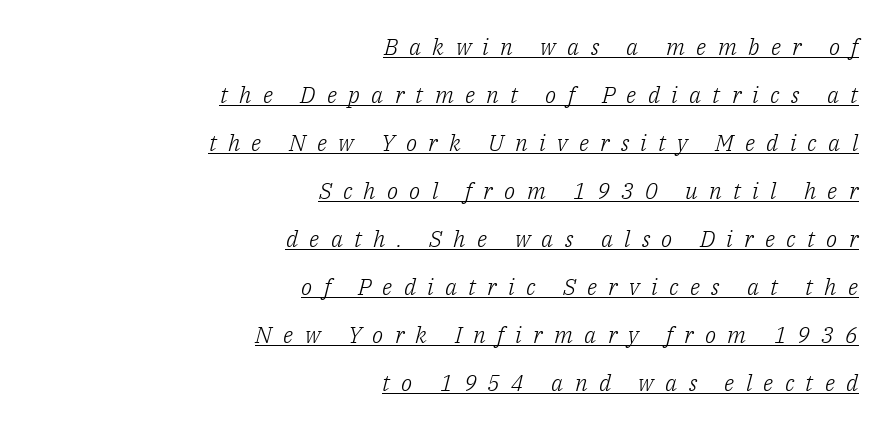
Slanted lettering throughout. No heavy texture on the line: the type isn't bold. Look at the tracking — it's clearly loosened, letters drifting apart. Each line ends at the same right margin while the left side varies. The lettering is marked with a stroke running underneath it.
